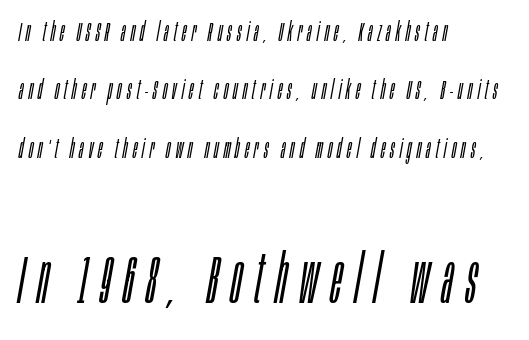
Q: Is the text bold? A: No.
Q: Is the text italic (slanted)? A: Yes, it leans right by about 10 degrees.
Q: Is the text underlined? A: No.
Q: How is the paragraph aligned? A: Left-aligned.
Q: Is the spacing between lines tight, normal or loose? A: Loose.
Q: Which block of text is set in a larger size, the first (top) or the second (bottom)? A: The second (bottom) one.
Q: Width (condensed, normal, or wide)? A: Condensed.
Q: Stroke contrast? A: Low.
Q: x-height? A: Large.
Q: Monospaced? A: No.
